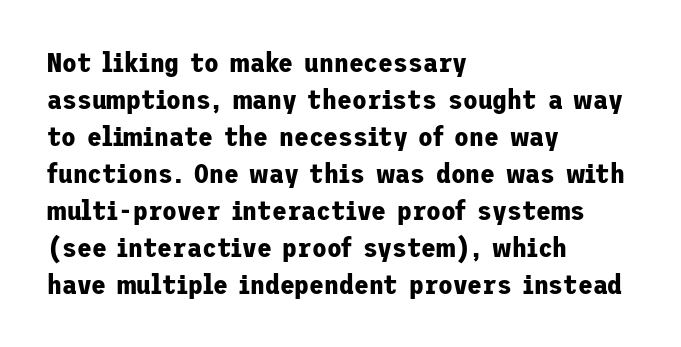
The image shows 27 px bold type, upright; set left-aligned, normal line spacing (1.37x), normal letter spacing, not underlined.
